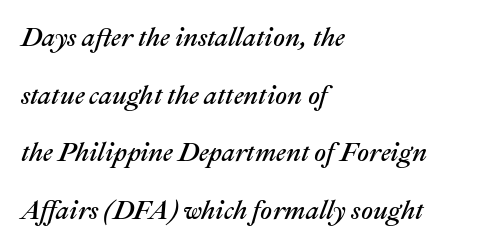
Q: Is the text italic (slanted)? A: Yes, it leans right by about 22 degrees.
Q: Is the text underlined? A: No.
Q: How is the paragraph aligned? A: Left-aligned.
Q: Is the spacing between letters normal or unusually wide? A: Normal.
Q: Is the spacing between lines tight, normal or loose? A: Loose.
